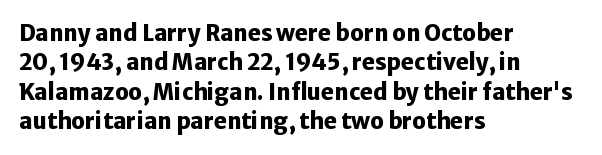
The vertical gap from one line to the next is medium. The rendering uses a bold face; every stroke is thick and dark. When letters stand straight like this, we call the style roman or upright. A typesetter would call this zero additional tracking.
